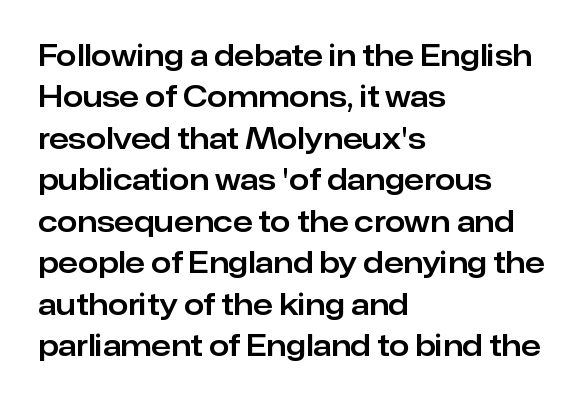
The image shows 29 px sans-serif type, upright; set left-aligned, normal line spacing (1.43x), normal letter spacing, not underlined; low stroke contrast and a medium x-height.
